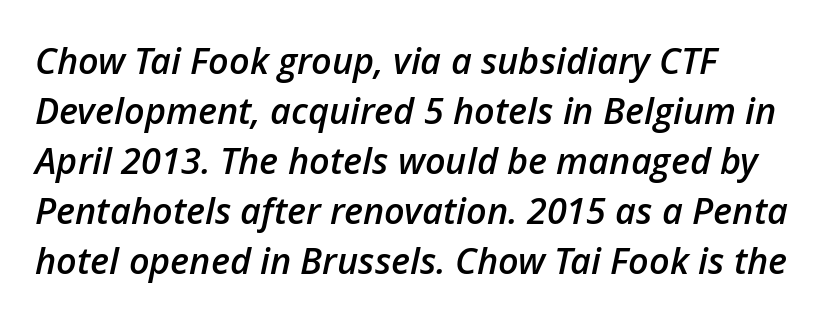
Q: Is the text bold? A: Semi-bold.
Q: Is the text italic (slanted)? A: Yes, it leans right by about 12 degrees.
Q: Is the text underlined? A: No.
Q: Is the spacing between letters normal or unusually wide? A: Normal.
Q: Is the spacing between lines tight, normal or loose? A: Normal.
Q: Width (condensed, normal, or wide)? A: Normal.
Q: Stroke contrast? A: Low.
Q: x-height? A: Medium.
Q: Monospaced? A: No.
